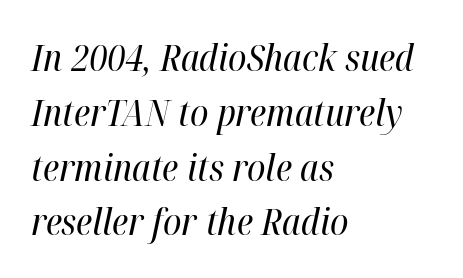
Q: Is the text bold? A: No.
Q: Is the text italic (slanted)? A: Yes, it leans right by about 12 degrees.
Q: Is the text underlined? A: No.
Q: How is the paragraph aligned? A: Left-aligned.
Q: Is the spacing between letters normal or unusually wide? A: Normal.
Q: Is the spacing between lines tight, normal or loose? A: Normal.
Q: Width (condensed, normal, or wide)? A: Condensed.
Q: Stroke contrast? A: High.
Q: x-height? A: Medium.
Q: Monospaced? A: No.
